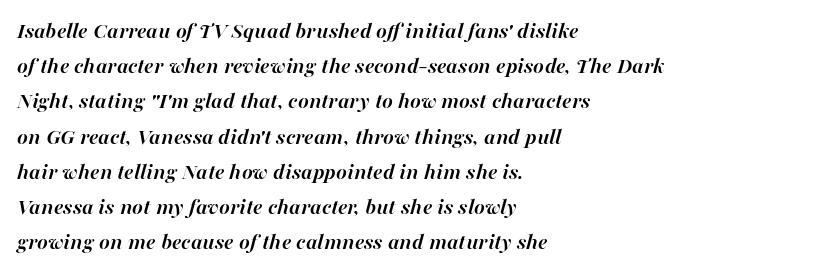
{"italic": "yes", "lean": "right", "slant_degrees": 16, "bold": "yes", "underline": "no", "align": "left", "line_spacing": "normal", "line_spacing_ratio": 1.53, "letter_spacing": "normal", "letter_spacing_em": 0.0, "glyph_px": 23}
